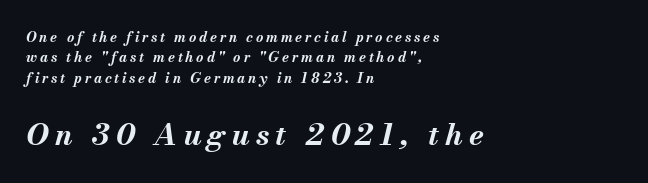
Q: Is the text bold? A: Yes.
Q: Is the text italic (slanted)? A: Yes, it leans right by about 13 degrees.
Q: Is the text underlined? A: No.
Q: How is the paragraph aligned? A: Left-aligned.
Q: Is the spacing between letters normal or unusually wide? A: Unusually wide.
Q: Is the spacing between lines tight, normal or loose? A: Normal.
Q: Which block of text is set in a larger size, the first (top) or the second (bottom)? A: The second (bottom) one.
Q: Width (condensed, normal, or wide)? A: Normal.
Q: Stroke contrast? A: Medium.
Q: x-height? A: Small.
Q: Monospaced? A: No.
